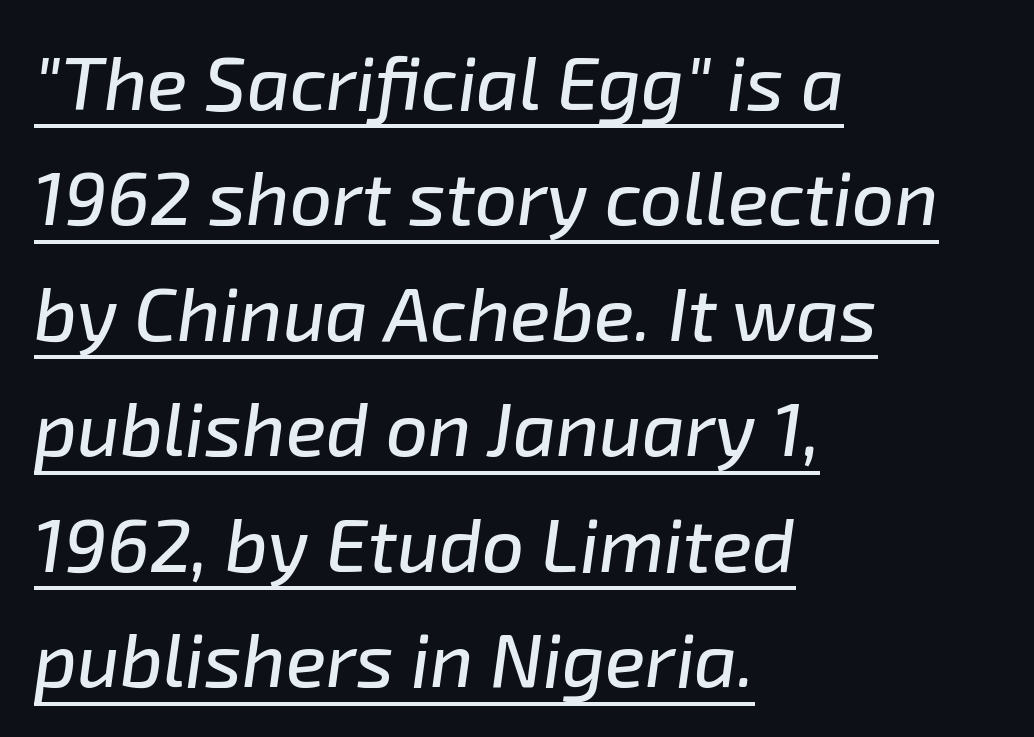
No extra tracking has been applied to these lines. The font's italic variant was chosen for this text. The face used here is proportionally spaced, like ordinary book or web type. A student would call this left alignment; a typographer would say flush left, rag right.
